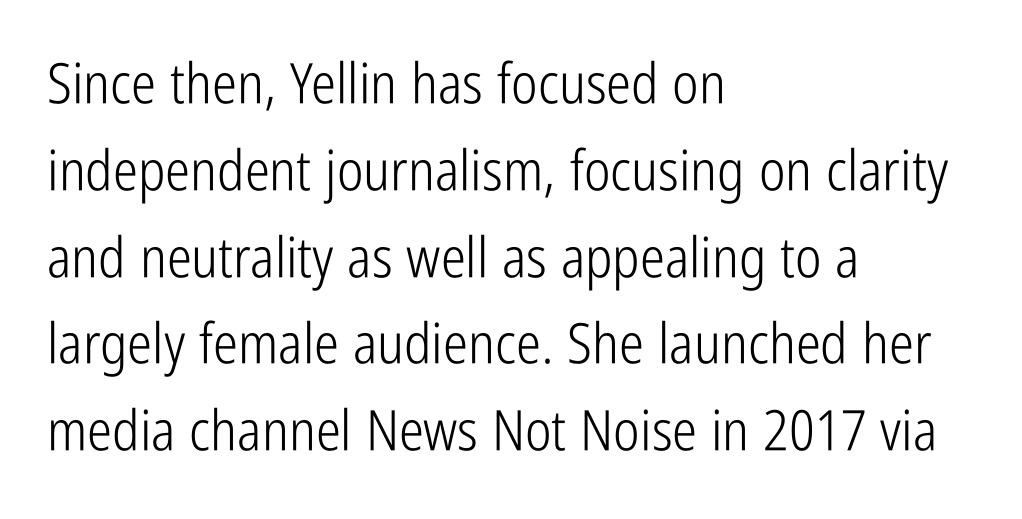
{"serif": "no", "italic": "no", "bold": "no", "weight": "light", "width": "condensed", "stroke_contrast": "low", "x_height": "medium", "monospaced": "no", "underline": "no", "align": "left", "line_spacing": "normal", "line_spacing_ratio": 1.55, "letter_spacing": "normal", "letter_spacing_em": 0.0, "glyph_px": 56}
